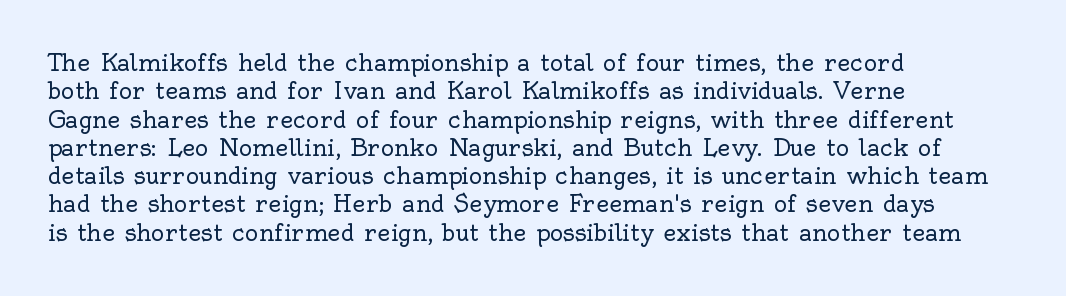
Nobody touched the tracking dial on this one. Visually the block forms a straight wall on the left and a jagged coastline on the right. Posture: upright roman. Beneath every word, the page is bare.
